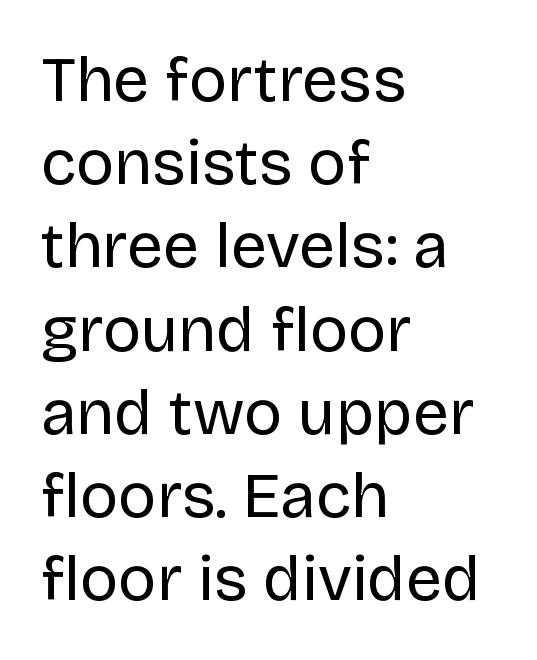
The image shows 64 px regular-weight sans-serif type, upright; set left-aligned, normal line spacing (1.3x), normal letter spacing, not underlined; low stroke contrast and a large x-height.
